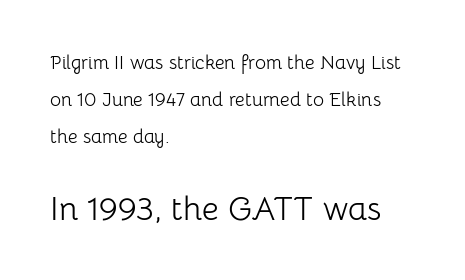
Q: Is the text bold? A: No.
Q: Is the text italic (slanted)? A: No, it is upright.
Q: Is the typeface a serif or a sans-serif typeface? A: Sans-serif.
Q: Is the text underlined? A: No.
Q: How is the paragraph aligned? A: Left-aligned.
Q: Is the spacing between letters normal or unusually wide? A: Normal.
Q: Is the spacing between lines tight, normal or loose? A: Loose.
Q: Which block of text is set in a larger size, the first (top) or the second (bottom)? A: The second (bottom) one.
Q: Width (condensed, normal, or wide)? A: Normal.
Q: Stroke contrast? A: Low.
Q: x-height? A: Medium.
Q: Monospaced? A: No.
